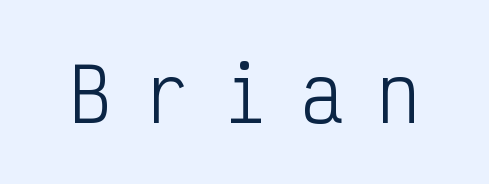
Q: Is the text bold? A: No.
Q: Is the text italic (slanted)? A: No, it is upright.
Q: Is the typeface a serif or a sans-serif typeface? A: Sans-serif.
Q: Is the text underlined? A: No.
Q: Is the spacing between letters normal or unusually wide? A: Unusually wide.
Q: Width (condensed, normal, or wide)? A: Condensed.
Q: Stroke contrast? A: Low.
Q: x-height? A: Medium.
Q: Monospaced? A: Yes.
